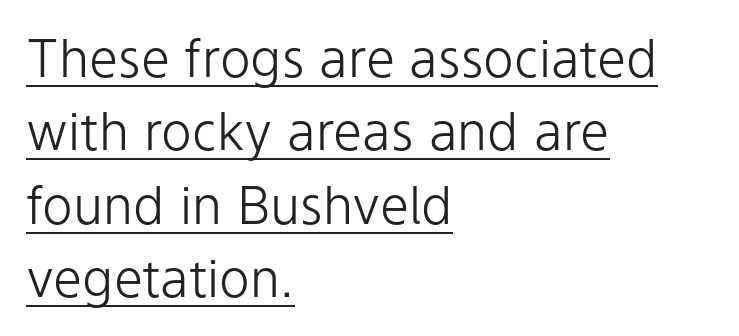
Q: Is the text bold? A: No.
Q: Is the text italic (slanted)? A: No, it is upright.
Q: Is the typeface a serif or a sans-serif typeface? A: Sans-serif.
Q: Is the text underlined? A: Yes.
Q: How is the paragraph aligned? A: Left-aligned.
Q: Is the spacing between letters normal or unusually wide? A: Normal.
Q: Is the spacing between lines tight, normal or loose? A: Normal.
Q: Width (condensed, normal, or wide)? A: Normal.
Q: Stroke contrast? A: Low.
Q: x-height? A: Medium.
Q: Monospaced? A: No.
